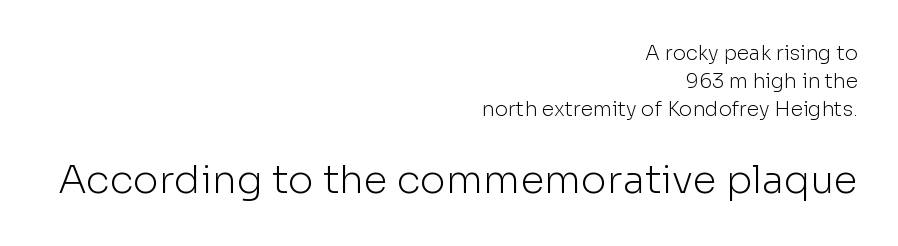
Q: Is the text bold? A: No.
Q: Is the text italic (slanted)? A: No, it is upright.
Q: Is the typeface a serif or a sans-serif typeface? A: Sans-serif.
Q: Is the text underlined? A: No.
Q: How is the paragraph aligned? A: Right-aligned.
Q: Is the spacing between letters normal or unusually wide? A: Normal.
Q: Is the spacing between lines tight, normal or loose? A: Normal.
Q: Which block of text is set in a larger size, the first (top) or the second (bottom)? A: The second (bottom) one.
Q: Width (condensed, normal, or wide)? A: Normal.
Q: Stroke contrast? A: Low.
Q: x-height? A: Medium.
Q: Monospaced? A: No.
